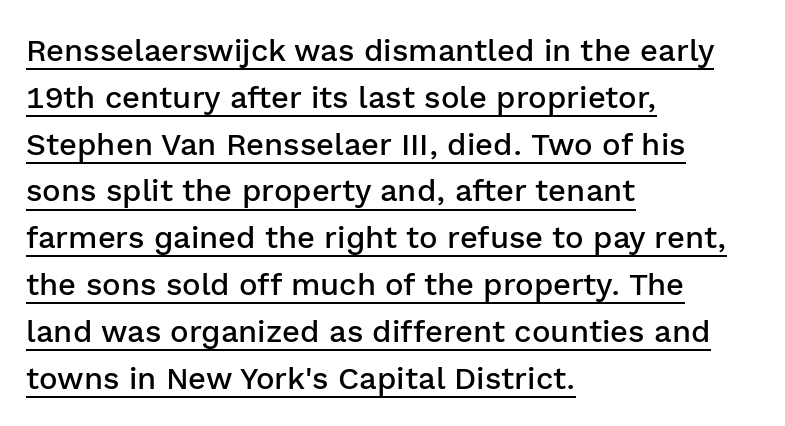
Q: Is the text bold? A: Semi-bold.
Q: Is the text italic (slanted)? A: No, it is upright.
Q: Is the typeface a serif or a sans-serif typeface? A: Sans-serif.
Q: Is the text underlined? A: Yes.
Q: How is the paragraph aligned? A: Left-aligned.
Q: Is the spacing between letters normal or unusually wide? A: Normal.
Q: Is the spacing between lines tight, normal or loose? A: Normal.
Q: Width (condensed, normal, or wide)? A: Normal.
Q: Stroke contrast? A: Low.
Q: x-height? A: Medium.
Q: Monospaced? A: No.
